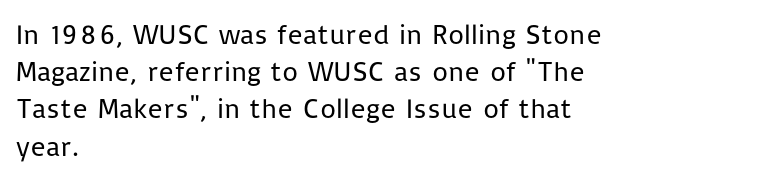
The image shows 28 px regular-weight sans-serif type, upright; set left-aligned, normal line spacing (1.33x), normal letter spacing, not underlined; low stroke contrast and a medium x-height.
